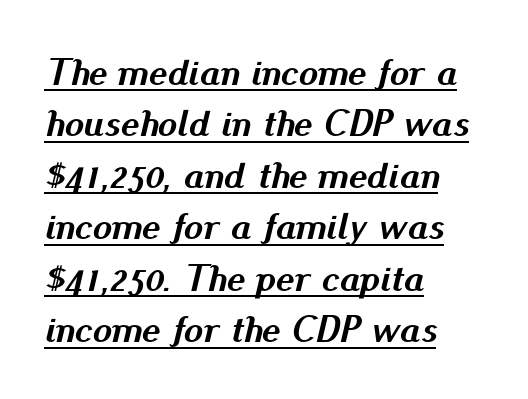
The image shows 39 px semibold type, italic (leaning right); set left-aligned, normal line spacing (1.32x), normal letter spacing, underlined; medium stroke contrast and a small x-height.
